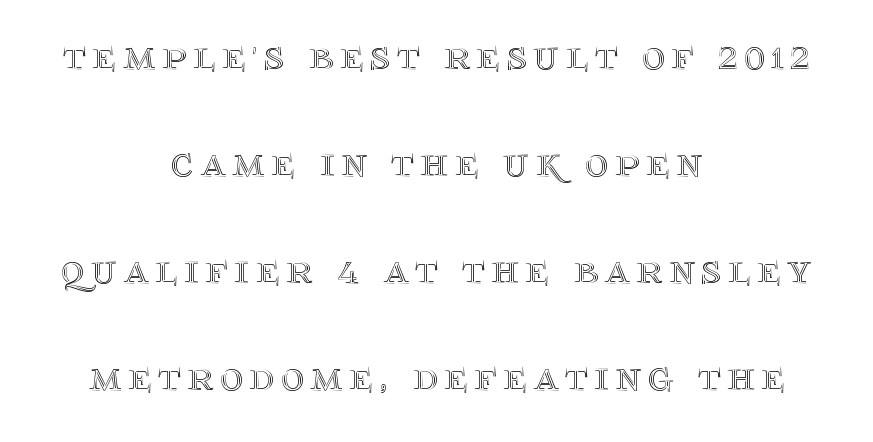
Q: Is the text italic (slanted)? A: No, it is upright.
Q: Is the text underlined? A: No.
Q: How is the paragraph aligned? A: Centered.
Q: Is the spacing between lines tight, normal or loose? A: Loose.
Q: Width (condensed, normal, or wide)? A: Normal.
Q: x-height? A: Large.
Q: Monospaced? A: No.
